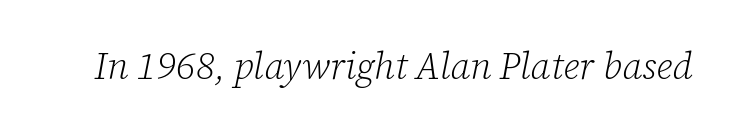
Q: Is the text bold? A: No.
Q: Is the text italic (slanted)? A: Yes, it leans right by about 12 degrees.
Q: Is the typeface a serif or a sans-serif typeface? A: Serif.
Q: Is the text underlined? A: No.
Q: Is the spacing between letters normal or unusually wide? A: Normal.
Q: Width (condensed, normal, or wide)? A: Normal.
Q: Stroke contrast? A: Low.
Q: x-height? A: Medium.
Q: Monospaced? A: No.
